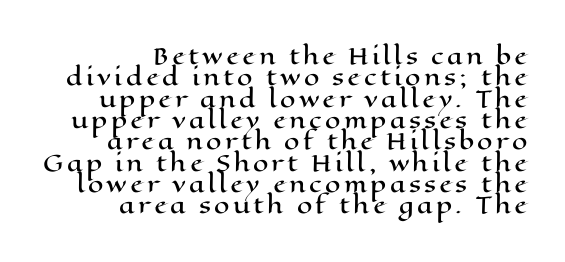
Posture: vertical. The typesetter chose a ragged-left arrangement here. Successive baselines arrive quickly, one right under another. Decoration check: the copy has no underline.
